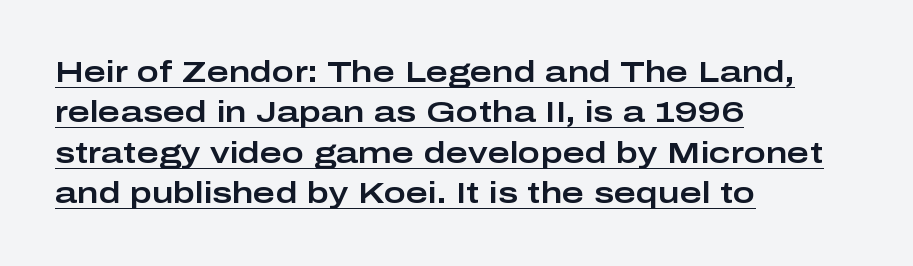
The image shows 30 px wide sans-serif type, upright; set left-aligned, normal line spacing (1.35x), normal letter spacing, underlined; low stroke contrast and a medium x-height.
